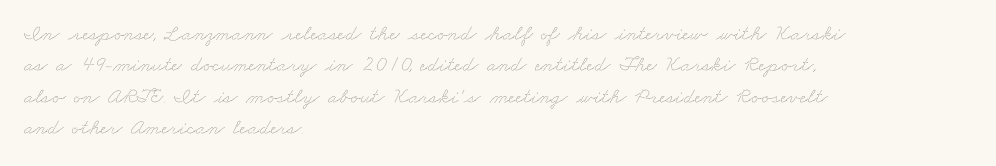
{"bold": "no", "underline": "no", "align": "left", "line_spacing": "normal", "line_spacing_ratio": 1.43, "letter_spacing": "normal", "letter_spacing_em": 0.0, "glyph_px": 22}
